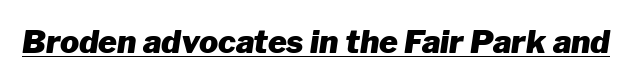
{"italic": "yes", "lean": "right", "slant_degrees": 8, "bold": "yes", "weight": "heavy", "width": "normal", "stroke_contrast": "low", "x_height": "medium", "monospaced": "no", "underline": "yes", "letter_spacing": "normal", "letter_spacing_em": 0.0, "glyph_px": 32}
